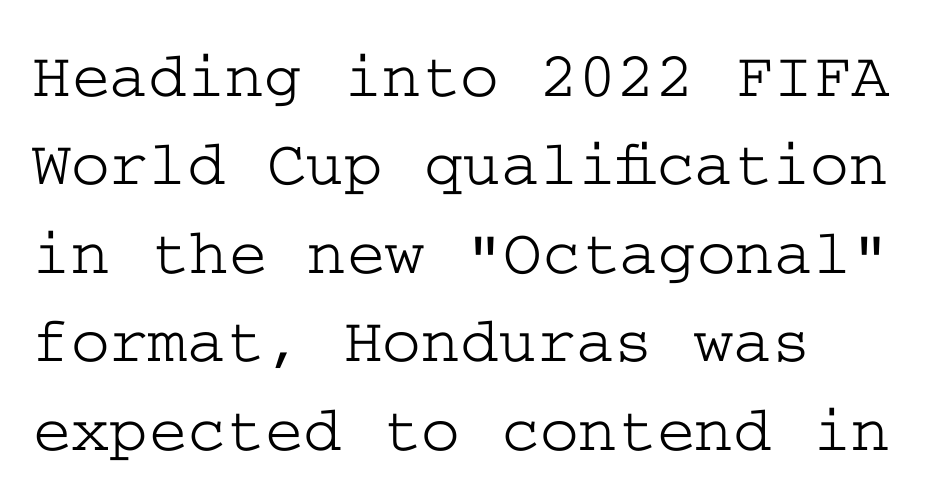
The image shows 66 px wide serif type, upright; set normal line spacing (1.34x), normal letter spacing, not underlined; low stroke contrast and a medium x-height.
